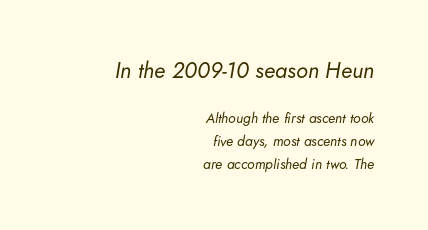
{"italic": "yes", "lean": "right", "slant_degrees": 5, "bold": "no", "underline": "no", "align": "right", "line_spacing": "normal", "line_spacing_ratio": 1.65, "letter_spacing": "normal", "letter_spacing_em": 0.0, "larger_block": "first", "size_ratio": 1.57, "glyph_px": 22}
